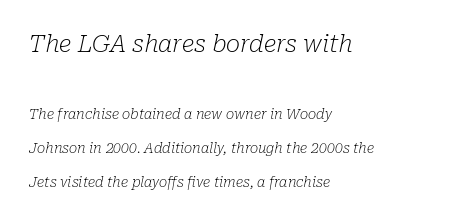
{"italic": "yes", "lean": "right", "slant_degrees": 10, "bold": "no", "underline": "no", "align": "left", "line_spacing": "loose", "line_spacing_ratio": 2.41, "letter_spacing": "normal", "letter_spacing_em": 0.0, "larger_block": "first", "size_ratio": 1.71, "glyph_px": 24}
